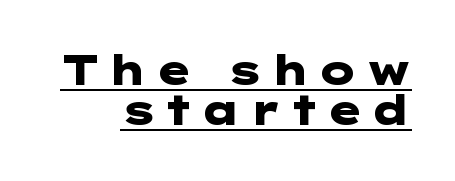
Does the lettering tilt? It doesn't — this is upright. Line endings align vertically; line beginnings do not. Vertically, the passage feels compressed, each row crowding the next. In designer terms, the underline attribute is active on this setting.
